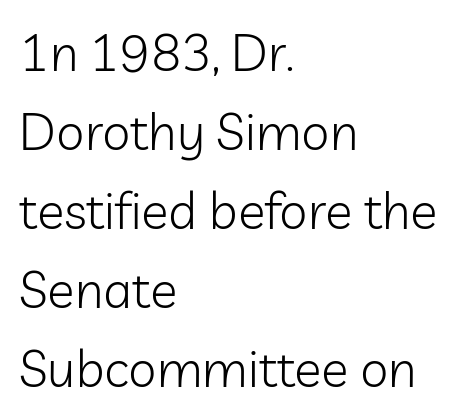
The letters advance in unequal steps, a hallmark of proportional type. Evenly set lines give the paragraph a standard silhouette. To sum up the face: it is a sans, with no serifs. Any mark beneath the type? The region is blank. The typesetter chose a ragged-right arrangement here. In terms of posture, this sample is upright.
